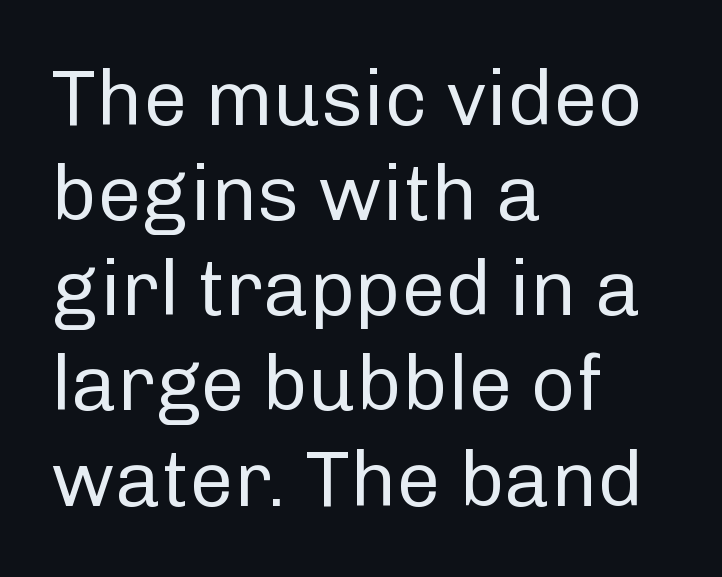
The image shows 78 px regular-weight sans-serif type, upright; set left-aligned, line spacing 1.22x, normal letter spacing, not underlined; low stroke contrast and a medium x-height.
